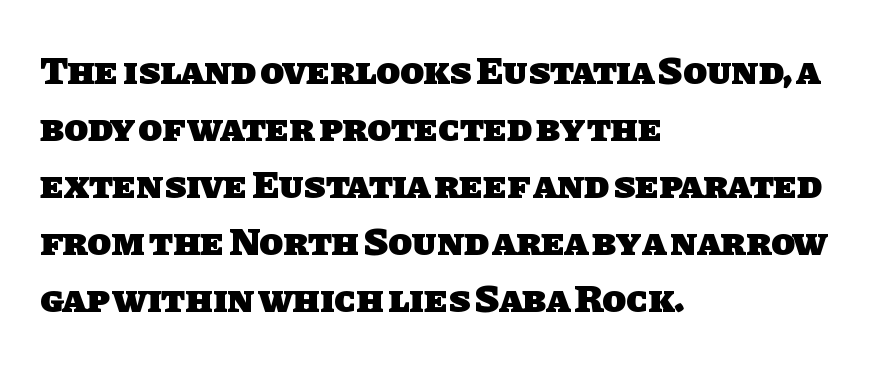
The image shows 39 px heavy sans-serif type; set left-aligned, normal line spacing (1.46x), normal letter spacing, not underlined; low stroke contrast and a large x-height.
